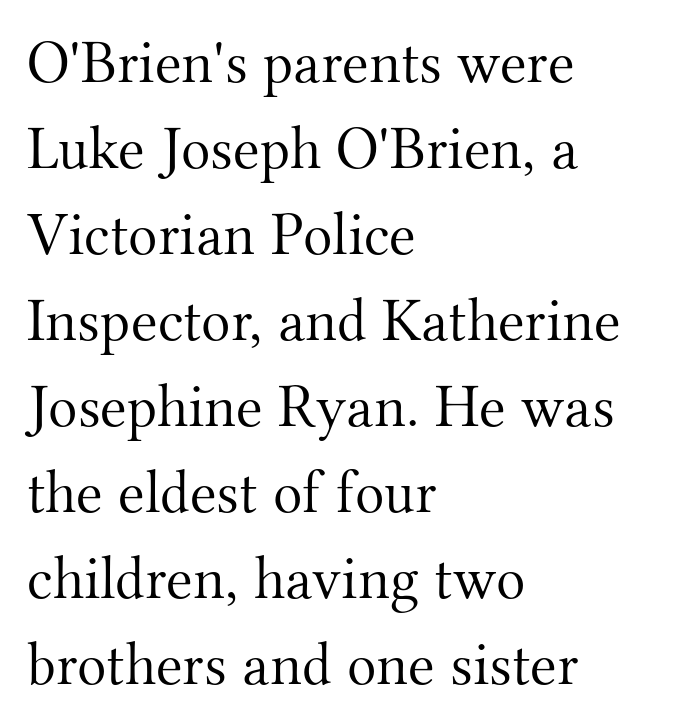
Letterform terminals end in serifs throughout the passage. Upright lettering throughout. Character widths vary here, with narrow letters taking less room than wide ones. The typesetter chose a ragged-right arrangement here. Weight: in the light-to-regular range. Words float on clear page, feet unadorned.
